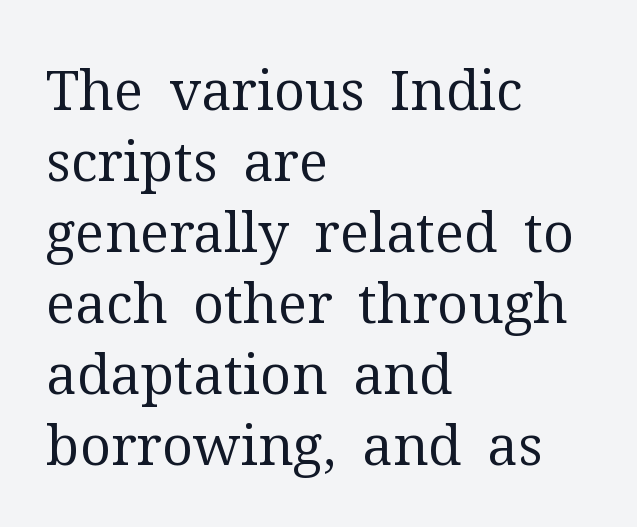
{"serif": "yes", "italic": "no", "bold": "no", "weight": "regular", "width": "normal", "stroke_contrast": "medium", "x_height": "medium", "monospaced": "no", "underline": "no", "align": "left", "line_spacing": "normal", "line_spacing_ratio": 1.29, "letter_spacing": "normal", "letter_spacing_em": 0.0, "glyph_px": 55}
